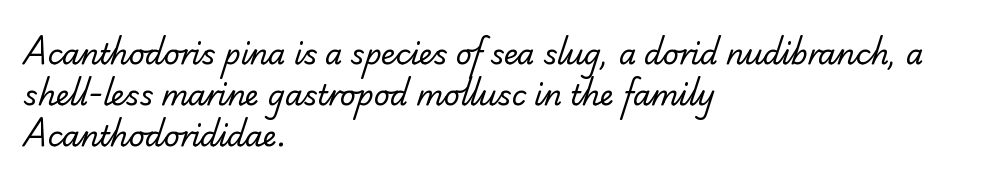
Leading: standard. This sample has the flowing, uneven cadence of proportional lettering. Horizontally, the lines are justified to the leading edge only. The letterforms sit at book weight or below.
